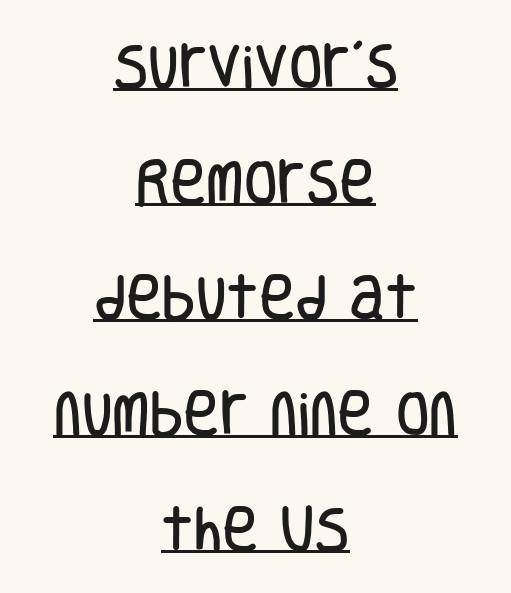
{"serif": "no", "italic": "no", "width": "condensed", "stroke_contrast": "low", "x_height": "large", "monospaced": "no", "underline": "yes", "align": "center", "line_spacing": "loose", "line_spacing_ratio": 2.36, "letter_spacing": "normal", "letter_spacing_em": 0.0, "glyph_px": 49}
